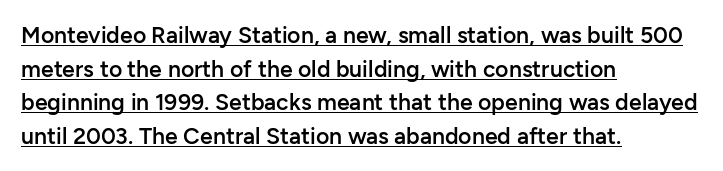
The image shows 23 px text type, upright; set left-aligned, normal line spacing (1.46x), normal letter spacing, underlined.
